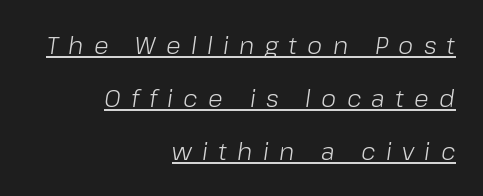
Q: Is the text bold? A: No.
Q: Is the text italic (slanted)? A: Yes, it leans right by about 8 degrees.
Q: Is the text underlined? A: Yes.
Q: How is the paragraph aligned? A: Right-aligned.
Q: Is the spacing between letters normal or unusually wide? A: Unusually wide.
Q: Is the spacing between lines tight, normal or loose? A: Loose.
